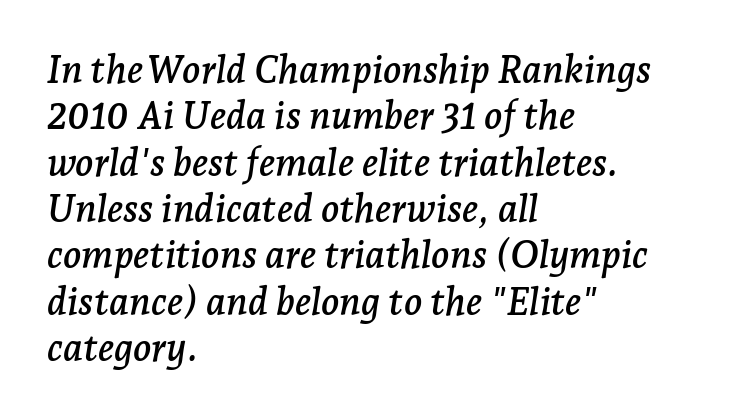
{"serif": "yes", "italic": "yes", "lean": "right", "slant_degrees": 7, "width": "normal", "stroke_contrast": "low", "x_height": "medium", "monospaced": "no", "underline": "no", "align": "left", "line_spacing_ratio": 1.22, "letter_spacing": "normal", "letter_spacing_em": 0.0, "glyph_px": 38}
